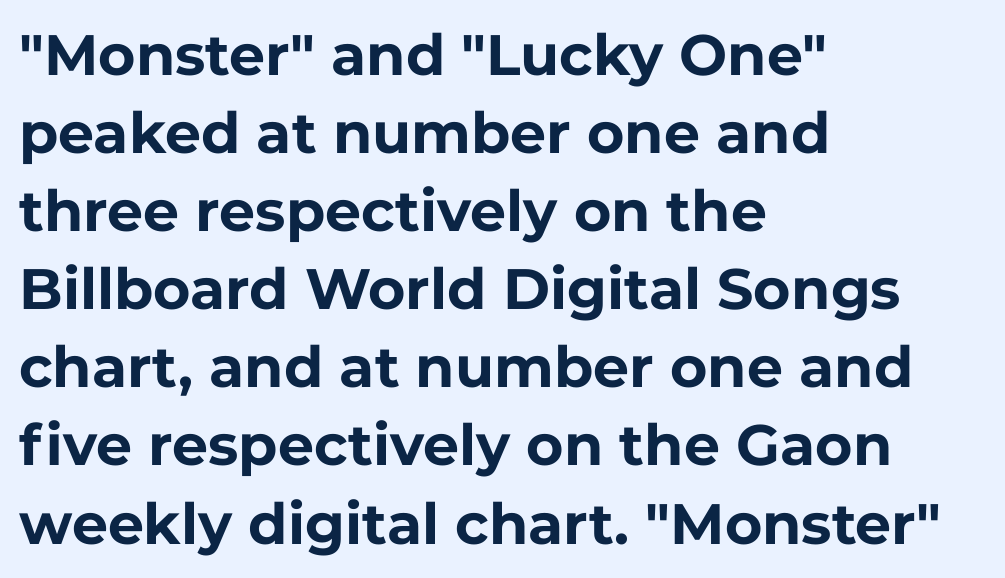
The image shows 57 px bold sans-serif type, upright; set left-aligned, normal line spacing (1.37x), normal letter spacing, not underlined; low stroke contrast and a medium x-height.
